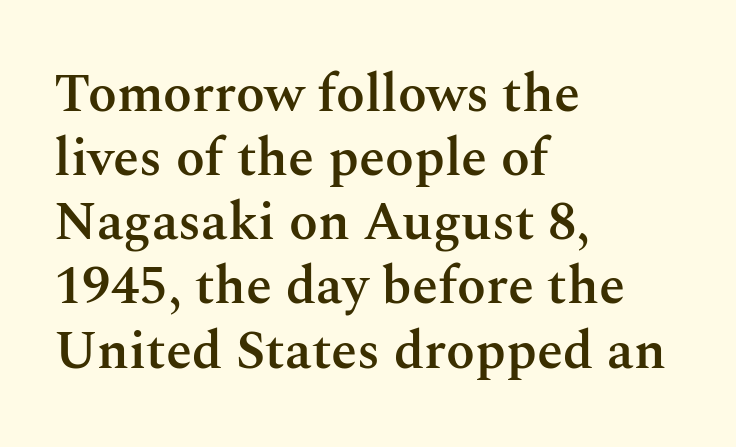
{"serif": "yes", "italic": "no", "bold": "semi", "weight": "semibold", "width": "normal", "stroke_contrast": "medium", "x_height": "medium", "monospaced": "no", "underline": "no", "align": "left", "line_spacing_ratio": 1.21, "letter_spacing": "normal", "letter_spacing_em": 0.0, "glyph_px": 53}
